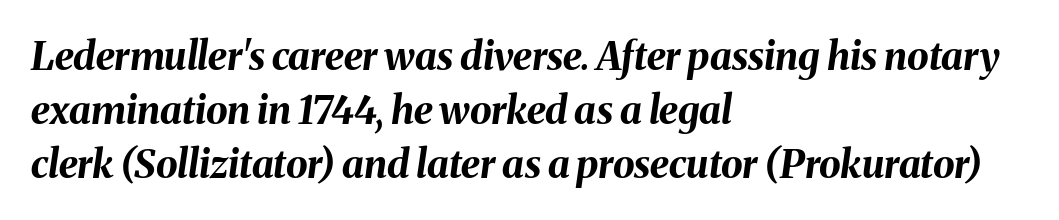
The image shows 39 px bold type, italic (leaning right); set left-aligned, normal line spacing (1.38x), normal letter spacing, not underlined; medium stroke contrast and a medium x-height.
